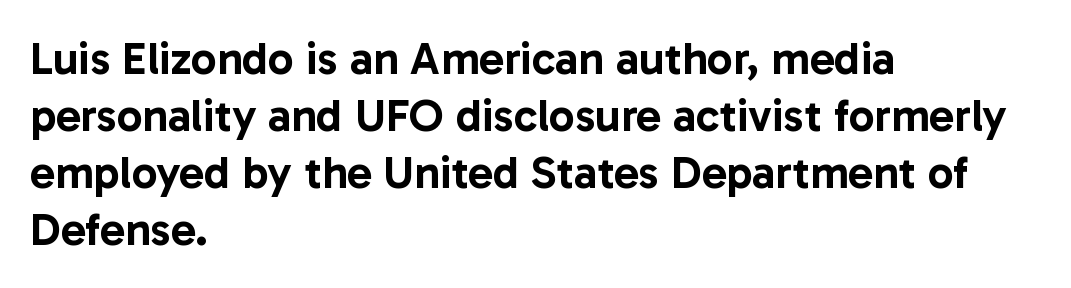
Letter spacing: default. Does the copy run flush right? No — it runs flush left. Check the space under the baseline: it is left empty. Looks like regular typesetting: each glyph gets only the width it needs. Quick note: not italic, upright. This is sans-serif lettering, the kind often seen on screens and signage.
